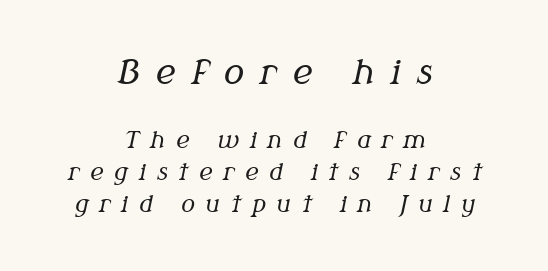
The image shows 34 px regular-weight serif type, italic (leaning right); set centered, normal line spacing (1.4x), unusually wide letter spacing (+0.47 em), not underlined; the first (top) block is 1.48x larger; medium stroke contrast and a medium x-height.
